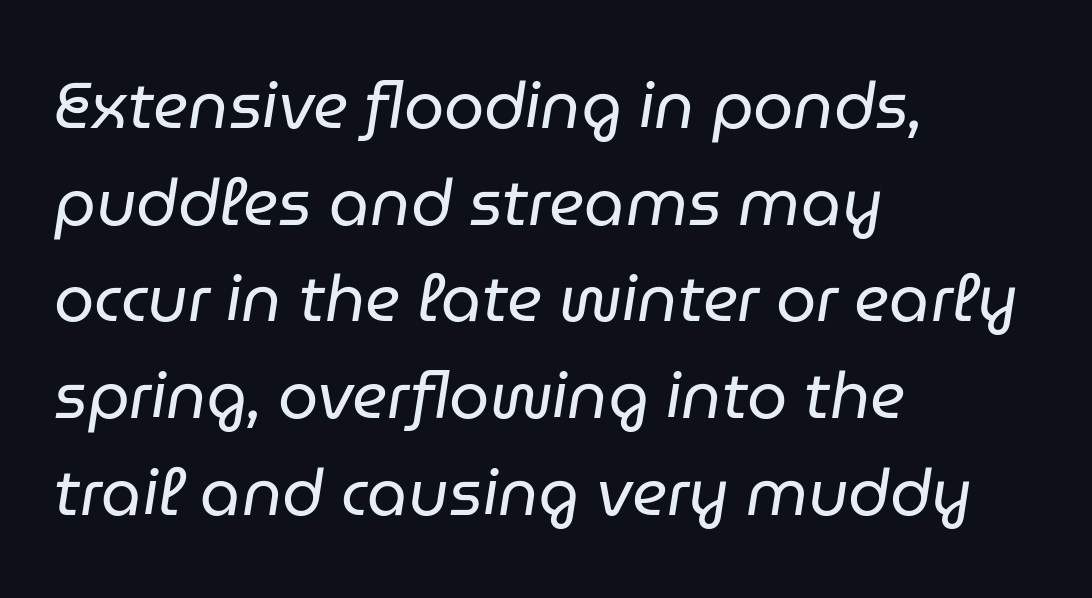
{"italic": "yes", "lean": "right", "slant_degrees": 9, "bold": "no", "weight": "regular", "width": "normal", "stroke_contrast": "low", "x_height": "medium", "monospaced": "no", "underline": "no", "align": "left", "line_spacing": "normal", "line_spacing_ratio": 1.51, "letter_spacing": "normal", "letter_spacing_em": 0.0, "glyph_px": 64}
